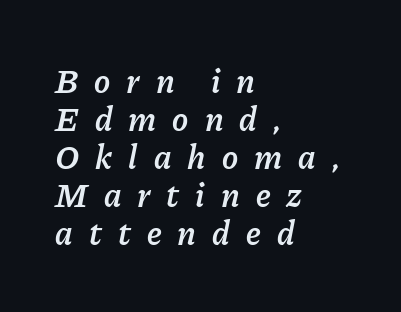
{"italic": "yes", "lean": "right", "slant_degrees": 11, "bold": "semi", "weight": "semibold", "width": "normal", "stroke_contrast": "low", "x_height": "medium", "monospaced": "no", "underline": "no", "align": "left", "line_spacing": "tight", "line_spacing_ratio": 1.12, "letter_spacing": "wide", "letter_spacing_em": 0.47, "glyph_px": 34}
